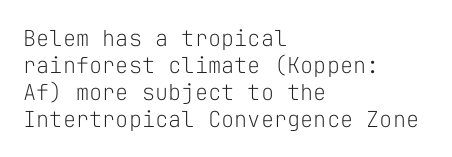
The image shows 22 px text type, upright; set left-aligned, line spacing 1.22x, normal letter spacing, not underlined.
